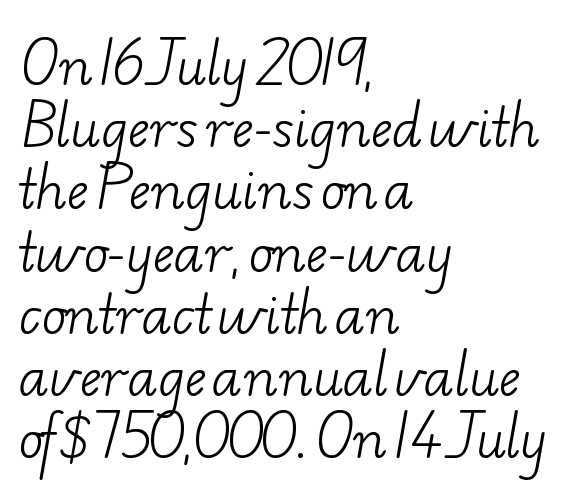
The image shows 51 px light, wide serif type; set left-aligned, line spacing 1.22x, normal letter spacing, not underlined; low stroke contrast and a small x-height.
